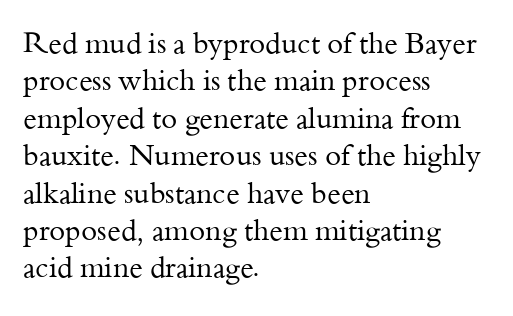
The image shows 29 px regular-weight serif type, upright; set left-aligned, normal line spacing (1.29x), normal letter spacing, not underlined; medium stroke contrast and a small x-height.
